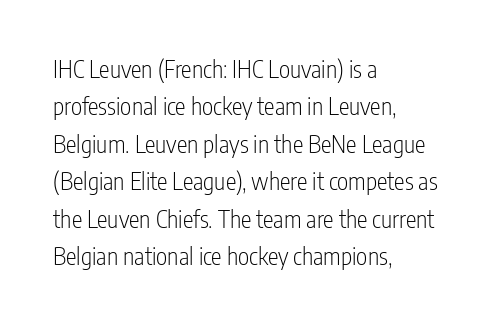
Q: Is the text bold? A: No.
Q: Is the text italic (slanted)? A: No, it is upright.
Q: Is the text underlined? A: No.
Q: How is the paragraph aligned? A: Left-aligned.
Q: Is the spacing between letters normal or unusually wide? A: Normal.
Q: Is the spacing between lines tight, normal or loose? A: Normal.
